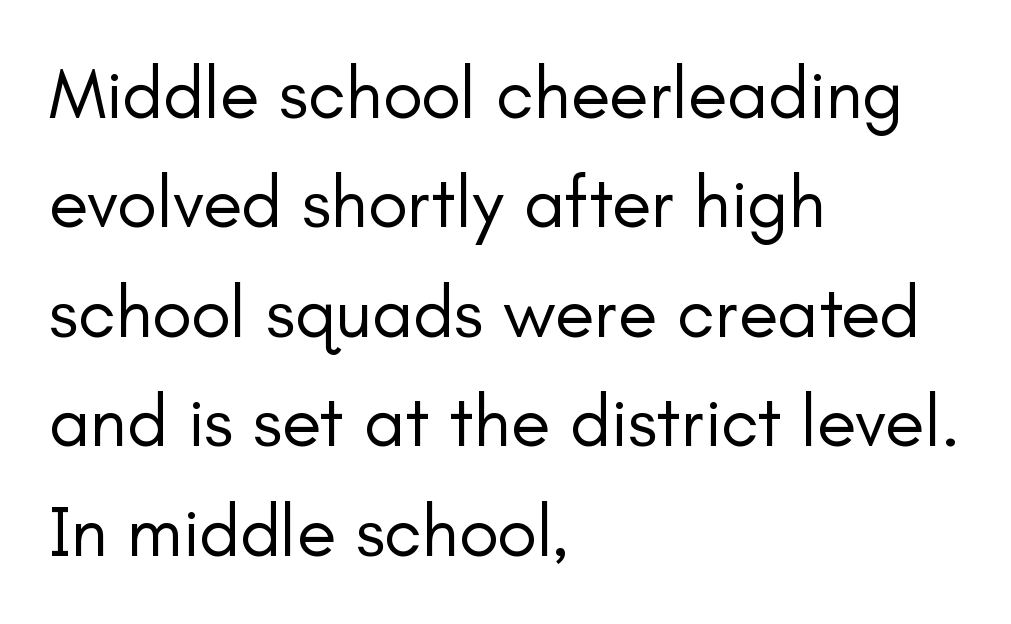
Q: Is the text bold? A: No.
Q: Is the text italic (slanted)? A: No, it is upright.
Q: Is the typeface a serif or a sans-serif typeface? A: Sans-serif.
Q: Is the text underlined? A: No.
Q: How is the paragraph aligned? A: Left-aligned.
Q: Is the spacing between letters normal or unusually wide? A: Normal.
Q: Is the spacing between lines tight, normal or loose? A: Normal.
Q: Width (condensed, normal, or wide)? A: Normal.
Q: Stroke contrast? A: Low.
Q: x-height? A: Small.
Q: Monospaced? A: No.
